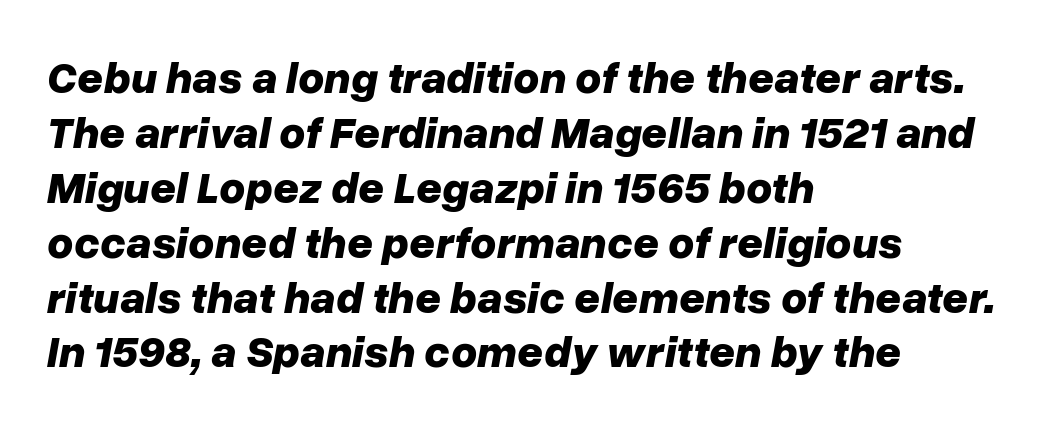
Spacing verdict: proportional, widths tailored to each character. The lines are quadded left. When letters slant like this, we call the style italic. Check the space under the baseline: it is left empty.
